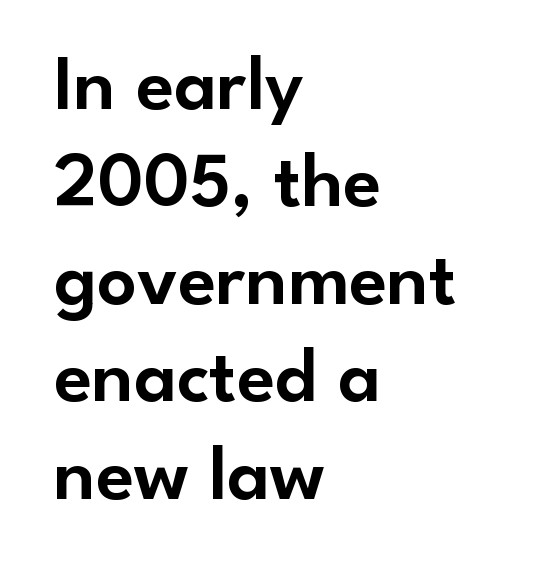
The image shows 78 px sans-serif type, upright; set left-aligned, normal line spacing (1.25x), normal letter spacing, not underlined; low stroke contrast and a small x-height.
